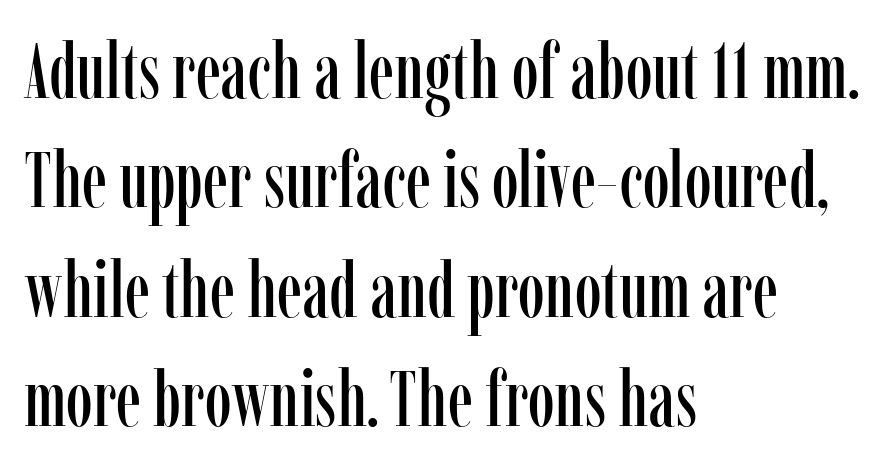
The space directly below the letters is spotless. No extra tracking has been applied to these lines. Leading matches the norm, producing a regular column. Is this a sans? No — the strokes have serifs. Short and long lines alike share a common starting point at left.
